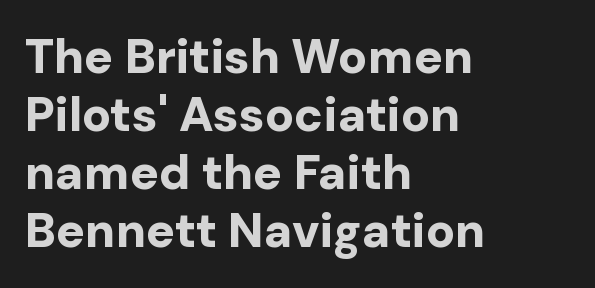
The image shows 48 px bold sans-serif type, upright; set left-aligned, line spacing 1.21x, normal letter spacing, not underlined; low stroke contrast and a medium x-height.
